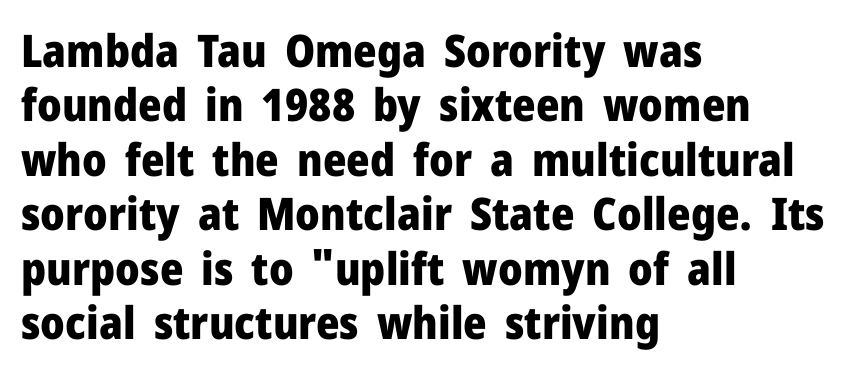
{"serif": "no", "italic": "no", "bold": "yes", "weight": "heavy", "width": "normal", "stroke_contrast": "low", "x_height": "medium", "monospaced": "no", "underline": "no", "align": "left", "line_spacing_ratio": 1.21, "letter_spacing": "normal", "letter_spacing_em": 0.0, "glyph_px": 45}
